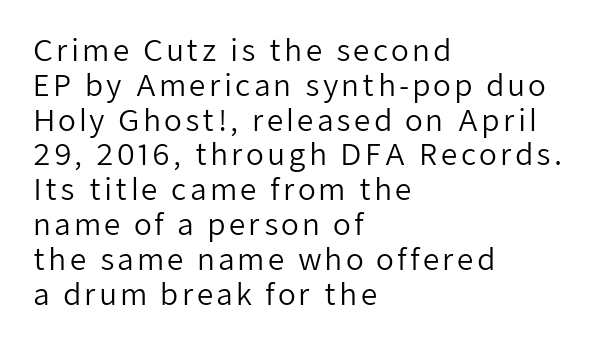
The image shows 29 px regular-weight sans-serif type, upright; set left-aligned, line spacing 1.2x, not underlined; low stroke contrast and a medium x-height.
